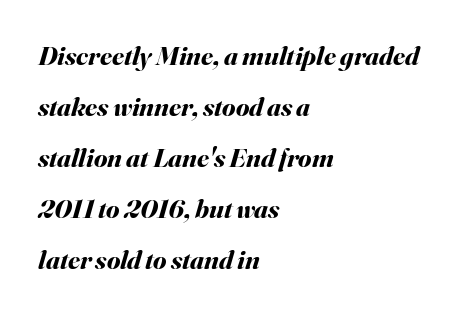
The passage shown has conventional tracking throughout. The font's italic variant was chosen for this text. Caption: multi-line text, flush left, ragged right. You'd pick this weight for a headline — it's a proper bold. Check the space under the baseline: it is left empty.
